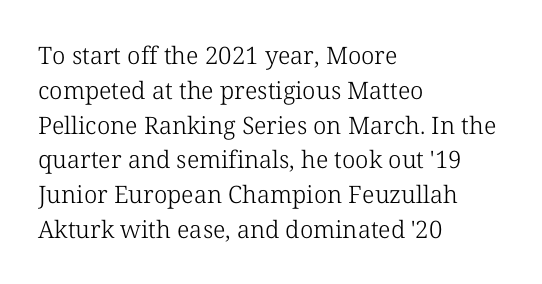
{"italic": "no", "bold": "no", "underline": "no", "align": "left", "line_spacing": "normal", "line_spacing_ratio": 1.45, "letter_spacing": "normal", "letter_spacing_em": 0.0, "glyph_px": 24}
